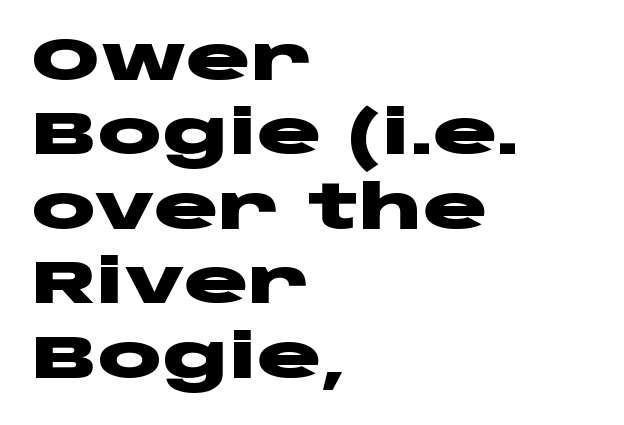
The image shows 60 px heavy, wide sans-serif type, upright; set left-aligned, line spacing 1.24x, normal letter spacing, not underlined; low stroke contrast and a large x-height.
